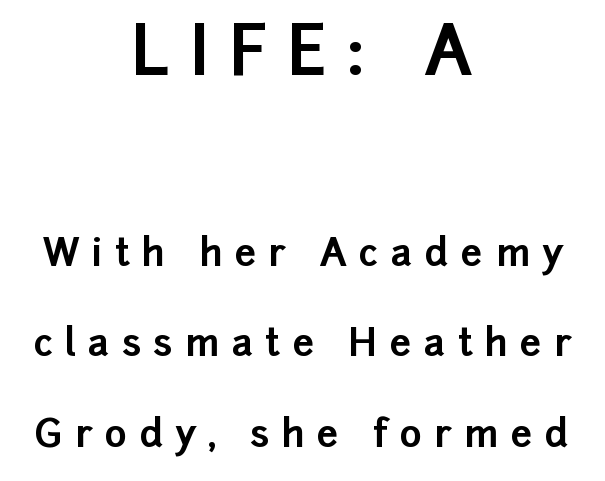
Q: Is the text bold? A: Yes.
Q: Is the text italic (slanted)? A: No, it is upright.
Q: Is the typeface a serif or a sans-serif typeface? A: Sans-serif.
Q: Is the text underlined? A: No.
Q: How is the paragraph aligned? A: Centered.
Q: Is the spacing between letters normal or unusually wide? A: Unusually wide.
Q: Is the spacing between lines tight, normal or loose? A: Loose.
Q: Which block of text is set in a larger size, the first (top) or the second (bottom)? A: The first (top) one.
Q: Width (condensed, normal, or wide)? A: Normal.
Q: Stroke contrast? A: Low.
Q: x-height? A: Medium.
Q: Monospaced? A: No.
